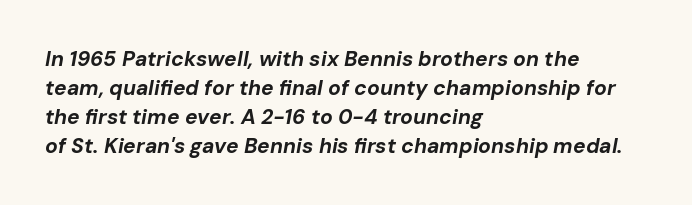
{"italic": "yes", "lean": "right", "slant_degrees": 10, "bold": "yes", "underline": "no", "align": "left", "line_spacing": "normal", "line_spacing_ratio": 1.38, "letter_spacing": "normal", "letter_spacing_em": 0.0, "glyph_px": 21}
